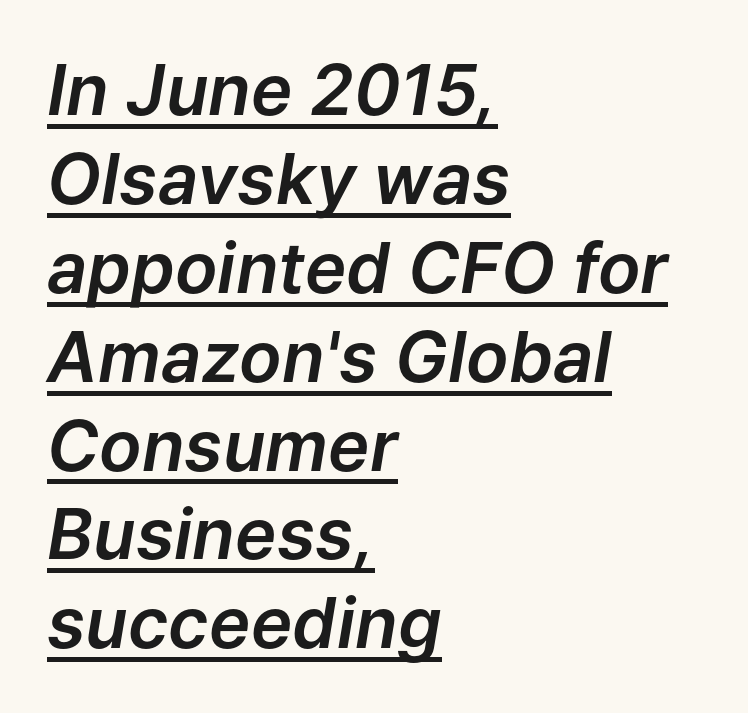
{"italic": "yes", "lean": "right", "slant_degrees": 9, "width": "normal", "stroke_contrast": "low", "x_height": "medium", "monospaced": "no", "underline": "yes", "align": "left", "line_spacing": "normal", "line_spacing_ratio": 1.27, "letter_spacing": "normal", "letter_spacing_em": 0.0, "glyph_px": 70}
